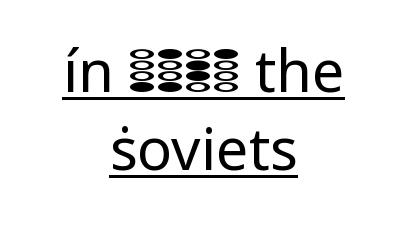
{"serif": "no", "italic": "no", "bold": "no", "weight": "regular", "width": "normal", "stroke_contrast": "low", "x_height": "medium", "monospaced": "no", "underline": "yes", "align": "center", "line_spacing": "normal", "line_spacing_ratio": 1.34, "letter_spacing": "normal", "letter_spacing_em": 0.0, "glyph_px": 58}
